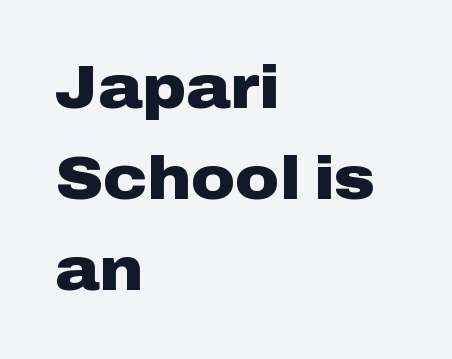
{"serif": "no", "italic": "no", "bold": "yes", "weight": "heavy", "width": "wide", "stroke_contrast": "low", "x_height": "medium", "monospaced": "no", "underline": "no", "align": "left", "line_spacing": "normal", "line_spacing_ratio": 1.52, "letter_spacing": "normal", "letter_spacing_em": 0.0, "glyph_px": 60}
